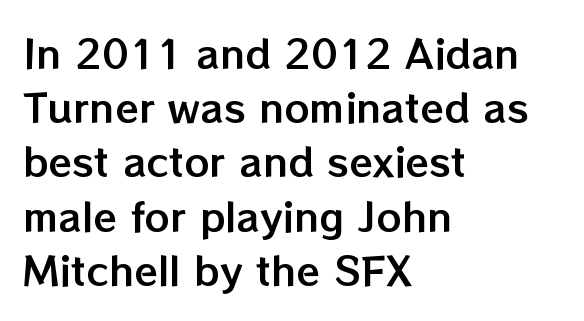
The image shows 39 px text type, upright; set left-aligned, normal line spacing (1.39x), normal letter spacing, not underlined; low stroke contrast and a medium x-height.
